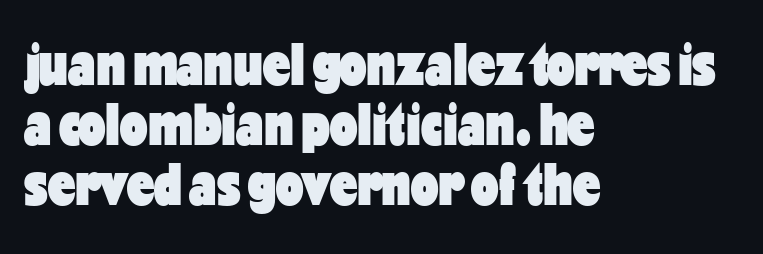
The image shows 61 px heavy, condensed sans-serif type, upright; set left-aligned, tight line spacing (0.98x), normal letter spacing, not underlined; low stroke contrast and a medium x-height.
